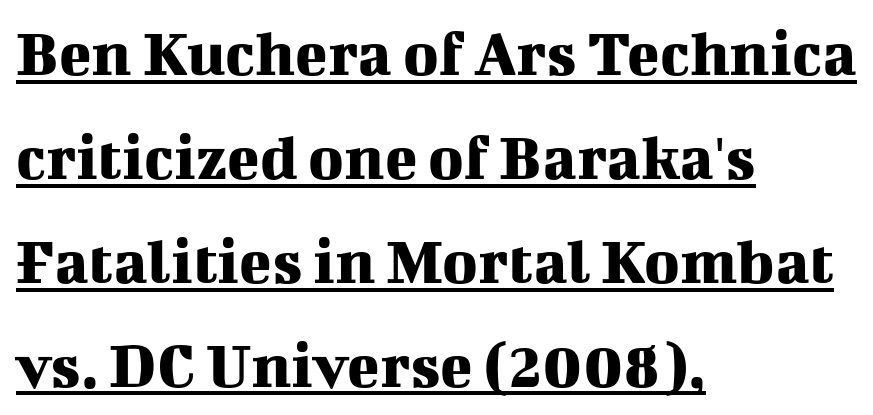
The image shows 67 px serif type, upright; set left-aligned, normal line spacing (1.55x), normal letter spacing, underlined; medium stroke contrast and a medium x-height.
